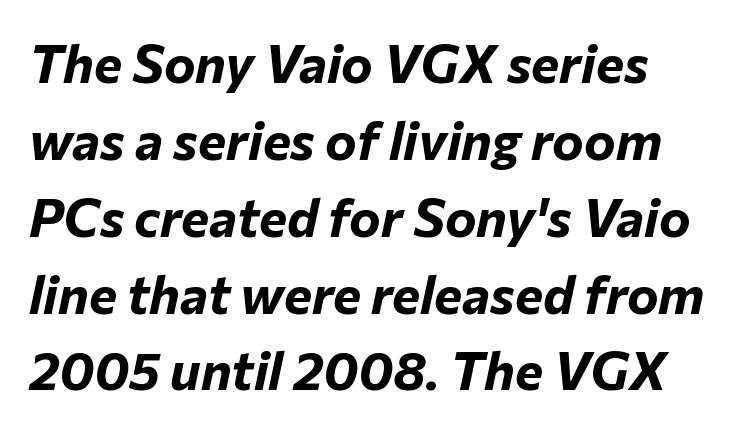
The image shows 53 px bold type, italic (leaning right); set left-aligned, normal line spacing (1.45x), normal letter spacing, not underlined; low stroke contrast and a medium x-height.
